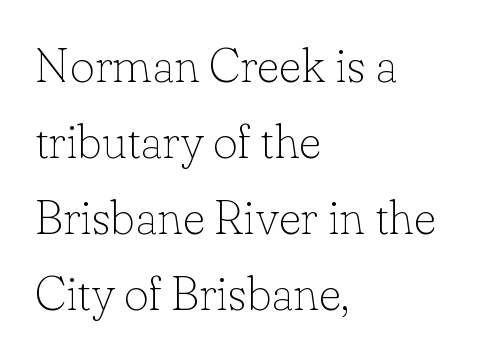
These lines are rendered in a variable-pitch font. The tracking reads as untouched default to a designer's eye. Plain, unruled lines of type. What's the leading like? Ordinary, nothing unusual.
